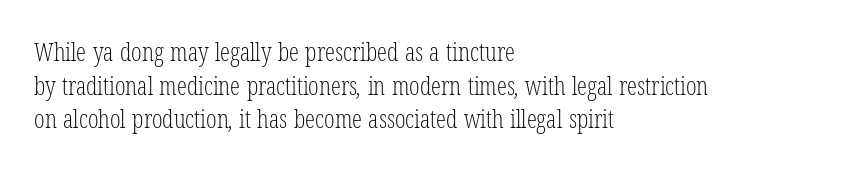
The image shows 25 px text type; set left-aligned, normal line spacing (1.35x), normal letter spacing, not underlined.
